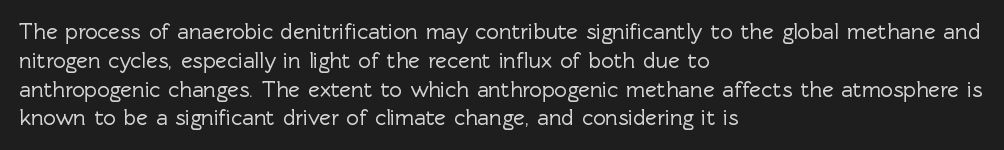
Descender tails drop into unmarked territory. Horizontal alignment here is leftward, the default for most running prose. Does extra space separate the letters? No, they use regular spacing. Upright lettering throughout. Evenly set lines give the paragraph a standard silhouette.
